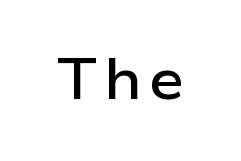
Nobody drew a line under any word here. Note the varied advance widths — an 'i' is clearly narrower than an 'm'. A typesetter would label this face a sans. If you drew a line through each stem, it would be perfectly vertical. Weight check: semibold — heavier than regular, not quite bold.
